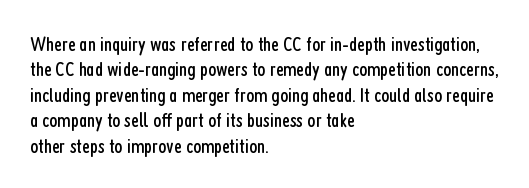
A bare baseline throughout the passage. Line beginnings align vertically; line endings do not. This sample uses plain, unmodified letter spacing. Posture: straight, roman, zero tilt. Is this a heavy cut? Hardly; it is regular or lighter.
